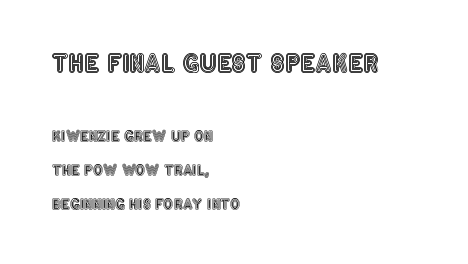
The tracking reads as untouched default to a designer's eye. A student would notice the top passage is typeset larger than what follows. The block of text is sparse from top to bottom, with ample space between rows. Do the letters lean? They stand straight. The compositor pushed each line to the left boundary.
